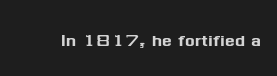
Q: Is the text italic (slanted)? A: No, it is upright.
Q: Is the text underlined? A: No.
Q: Is the spacing between letters normal or unusually wide? A: Normal.
